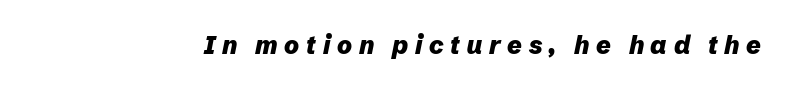
Anything drawn beneath the words? Only blank space. The axis of the letterforms is tilted away from vertical. The letters are spread apart with noticeably loose tracking. In terms of weight, the rendering is a true, heavy bold.
